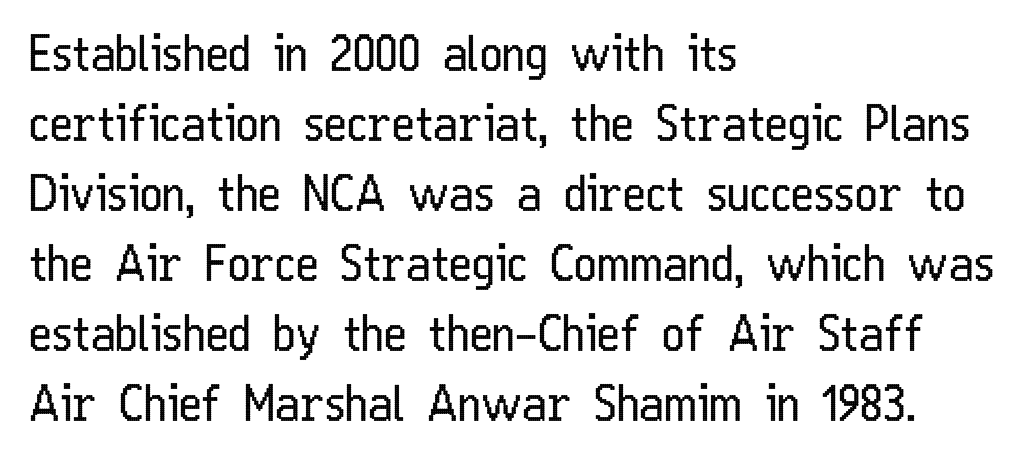
Q: Is the text bold? A: No.
Q: Is the text italic (slanted)? A: No, it is upright.
Q: Is the typeface a serif or a sans-serif typeface? A: Sans-serif.
Q: Is the text underlined? A: No.
Q: How is the paragraph aligned? A: Left-aligned.
Q: Is the spacing between letters normal or unusually wide? A: Normal.
Q: Is the spacing between lines tight, normal or loose? A: Normal.
Q: Width (condensed, normal, or wide)? A: Condensed.
Q: Stroke contrast? A: Low.
Q: x-height? A: Medium.
Q: Monospaced? A: No.
